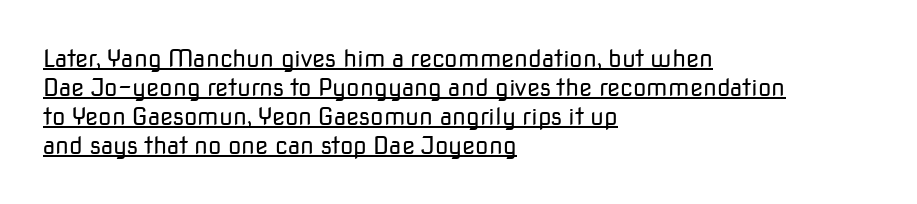
The image shows 24 px text type, upright; set left-aligned, line spacing 1.21x, normal letter spacing, underlined.
